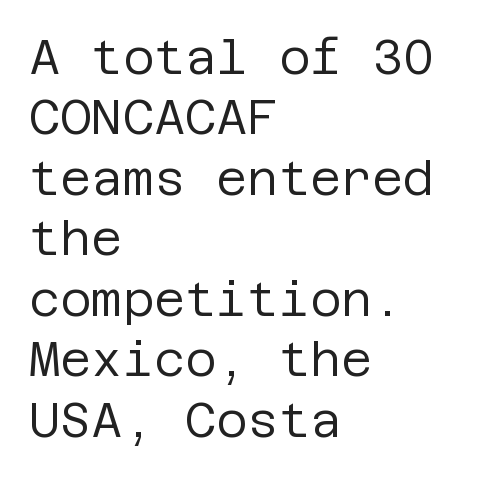
{"serif": "no", "italic": "no", "bold": "no", "weight": "regular", "width": "normal", "stroke_contrast": "low", "x_height": "large", "underline": "no", "align": "left", "line_spacing": "normal", "line_spacing_ratio": 1.26, "letter_spacing": "normal", "letter_spacing_em": 0.0, "glyph_px": 48}
